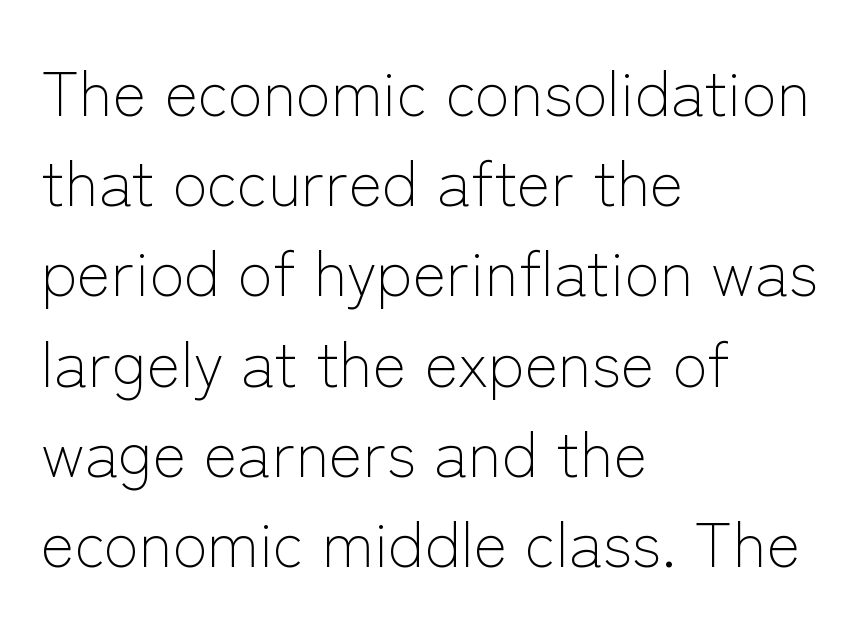
The image shows 64 px light sans-serif type, upright; set left-aligned, normal line spacing (1.41x), normal letter spacing, not underlined; low stroke contrast and a medium x-height.
